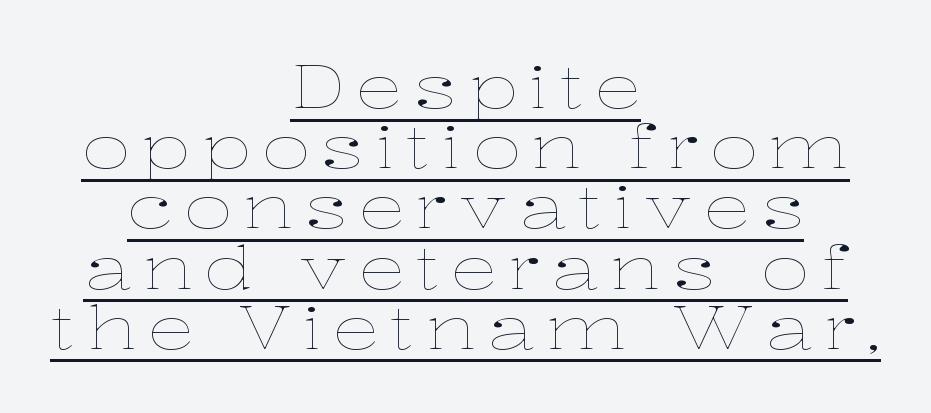
{"italic": "no", "bold": "no", "weight": "thin", "width": "wide", "stroke_contrast": "low", "x_height": "medium", "monospaced": "no", "underline": "yes", "align": "center", "line_spacing": "tight", "line_spacing_ratio": 1.02, "glyph_px": 59}
